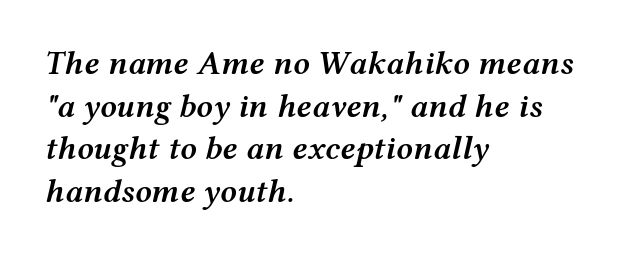
The image shows 33 px semibold, wide type, italic (leaning right); set left-aligned, normal line spacing (1.29x), normal letter spacing, not underlined; medium stroke contrast and a medium x-height.
